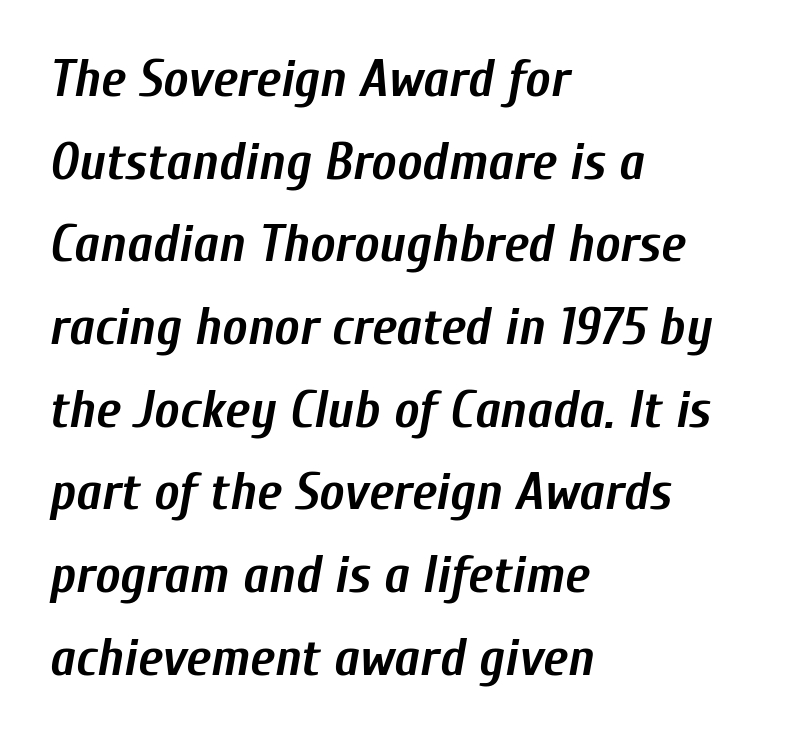
The image shows 53 px semibold, condensed type, italic (leaning right); set left-aligned, normal line spacing (1.56x), normal letter spacing, not underlined; low stroke contrast and a medium x-height.
